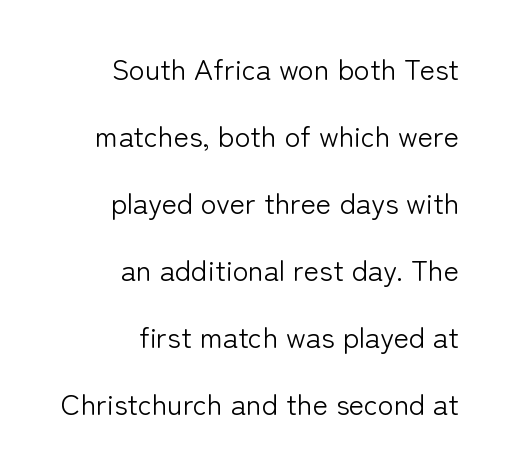
The image shows 29 px light sans-serif type, upright; set right-aligned, loose line spacing (2.31x), normal letter spacing, not underlined; low stroke contrast and a medium x-height.
